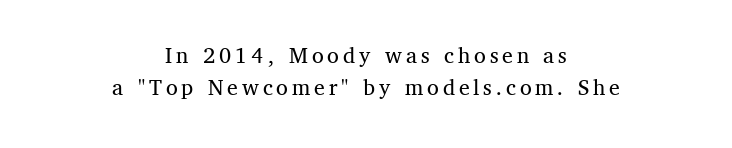
{"italic": "no", "bold": "no", "underline": "no", "align": "center", "line_spacing": "normal", "line_spacing_ratio": 1.35, "glyph_px": 24}
